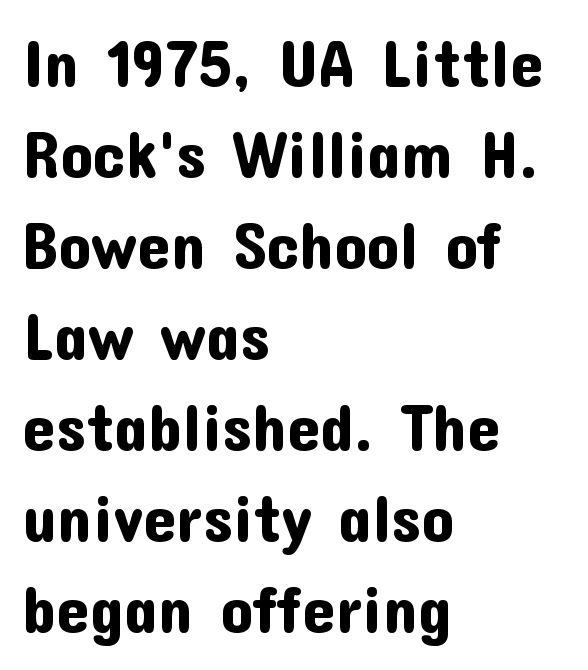
A clean baseline with only descenders dipping below it. Each letter's strokes conclude bluntly, with no projecting serifs. Is this a fixed-width face? No — the glyphs have proportional, varying widths. Tracking value appears to be zero — textbook default spacing. Horizontal bands of white between lines are of average thickness. Where is the straight margin? On the left.
